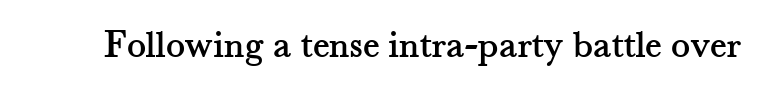
The image shows 40 px serif type, upright; set normal letter spacing, not underlined; medium stroke contrast and a small x-height.
